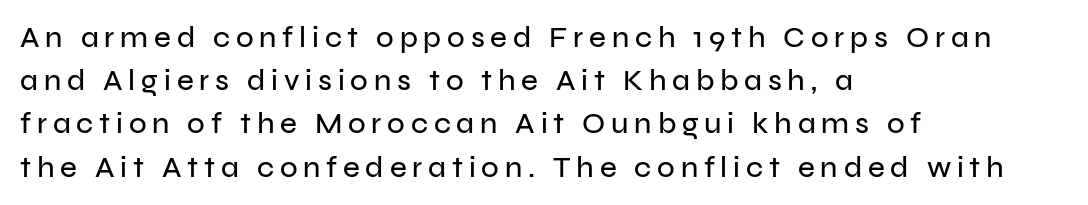
The passage is arranged the way most books set body copy — flush left. Tracking here is generous; glyphs stand well apart from one another. The passage shown is not underscored anywhere. Successive baselines arrive at the customary interval. Style check: upright. The rendering uses natural spacing where letterforms have individual widths.
